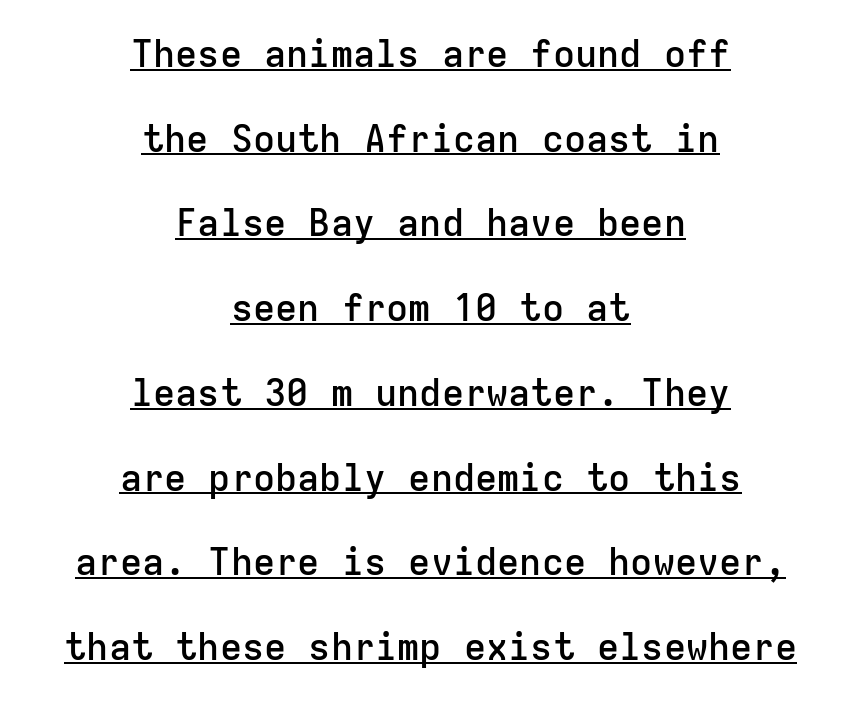
Q: Is the text bold? A: Semi-bold.
Q: Is the text italic (slanted)? A: No, it is upright.
Q: Is the typeface a serif or a sans-serif typeface? A: Sans-serif.
Q: Is the text underlined? A: Yes.
Q: How is the paragraph aligned? A: Centered.
Q: Is the spacing between letters normal or unusually wide? A: Normal.
Q: Is the spacing between lines tight, normal or loose? A: Loose.
Q: Width (condensed, normal, or wide)? A: Normal.
Q: Stroke contrast? A: Low.
Q: x-height? A: Medium.
Q: Monospaced? A: Yes.
